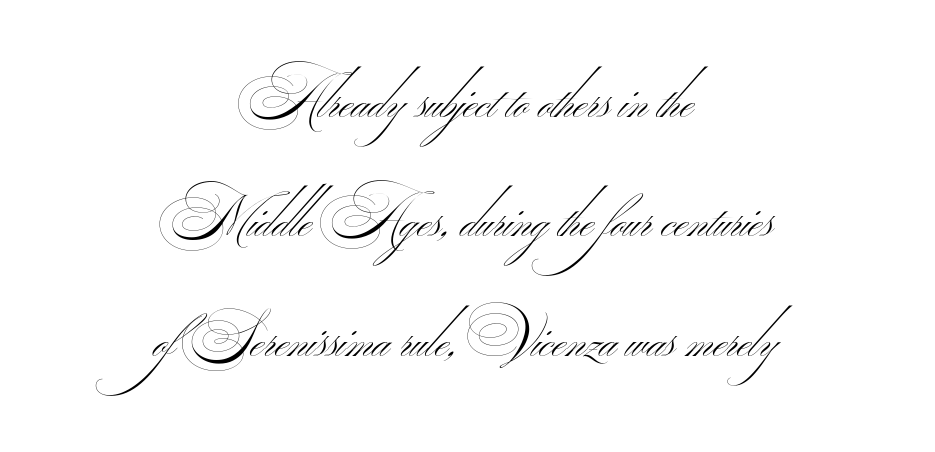
The image shows 58 px thin, wide sans-serif type; set centered, loose line spacing (2.06x), normal letter spacing, not underlined; medium stroke contrast.
